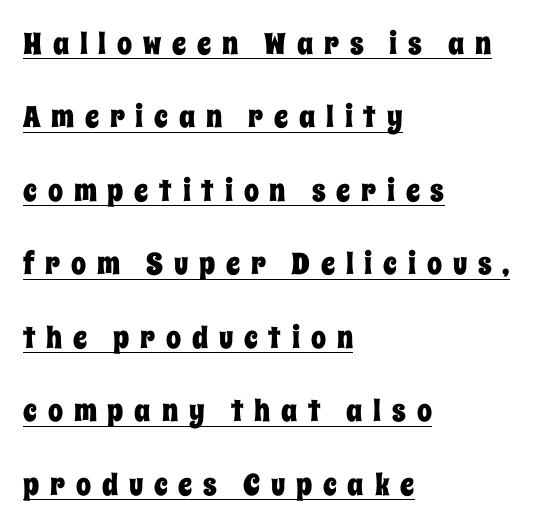
The image shows 30 px condensed type, upright; set left-aligned, loose line spacing (2.45x), unusually wide letter spacing (+0.36 em), underlined; low stroke contrast and a large x-height.
